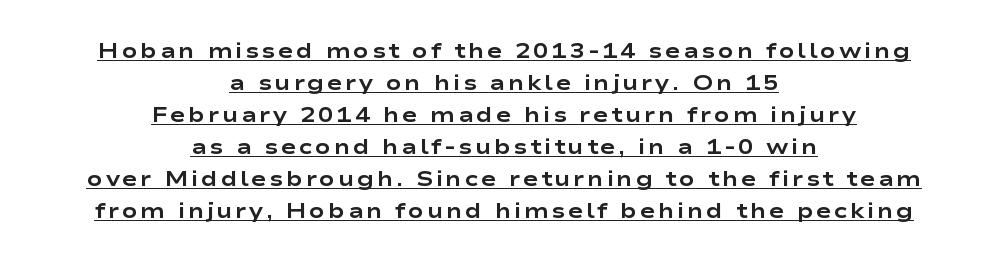
Unlike italic type, these characters show no tilt at all. Caption: bold face, heavy strokes. Is there an underline? Yes — a line sits under the letters. This sample is center-justified, so both line endings float freely.
